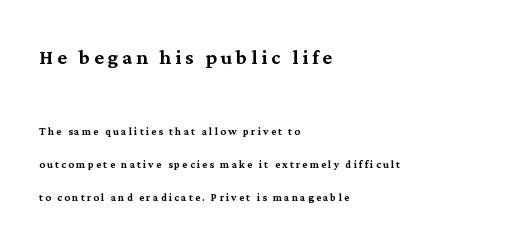
These lines stand farther apart than default settings would place them. Caption: multi-line text, flush left, ragged right. Style check: upright. Compare the two chunks: the upper has the greater cap height. Honestly, there is no underline to notice here at all.
